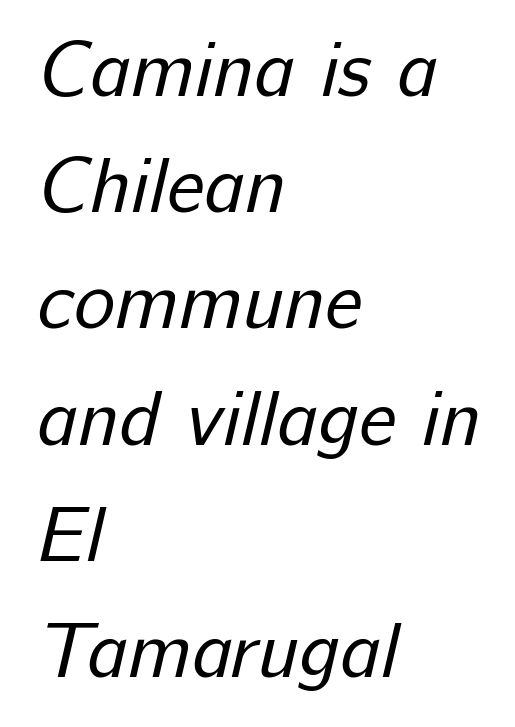
{"serif": "no", "bold": "no", "weight": "regular", "width": "normal", "stroke_contrast": "low", "x_height": "medium", "monospaced": "no", "underline": "no", "align": "left", "line_spacing": "normal", "line_spacing_ratio": 1.49, "letter_spacing": "normal", "letter_spacing_em": 0.0, "glyph_px": 78}
